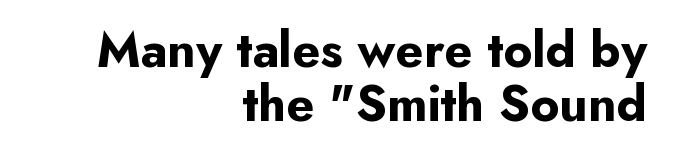
Q: Is the text bold? A: Yes.
Q: Is the text italic (slanted)? A: No, it is upright.
Q: Is the typeface a serif or a sans-serif typeface? A: Sans-serif.
Q: Is the text underlined? A: No.
Q: How is the paragraph aligned? A: Right-aligned.
Q: Is the spacing between letters normal or unusually wide? A: Normal.
Q: Is the spacing between lines tight, normal or loose? A: Tight.
Q: Width (condensed, normal, or wide)? A: Normal.
Q: Stroke contrast? A: Low.
Q: x-height? A: Small.
Q: Monospaced? A: No.
